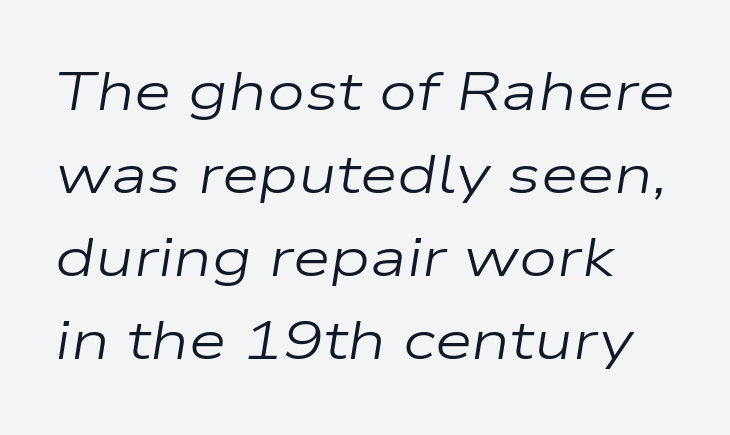
Q: Is the text bold? A: No.
Q: Is the text italic (slanted)? A: Yes, it leans right by about 9 degrees.
Q: Is the text underlined? A: No.
Q: Is the spacing between letters normal or unusually wide? A: Normal.
Q: Is the spacing between lines tight, normal or loose? A: Normal.
Q: Width (condensed, normal, or wide)? A: Wide.
Q: Stroke contrast? A: Low.
Q: x-height? A: Medium.
Q: Monospaced? A: No.
